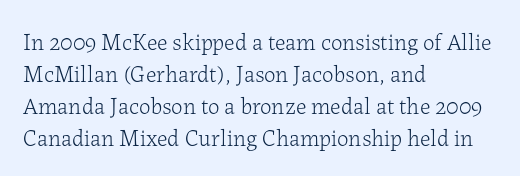
{"italic": "no", "bold": "no", "underline": "no", "align": "left", "line_spacing": "normal", "line_spacing_ratio": 1.39, "letter_spacing": "normal", "letter_spacing_em": 0.0, "glyph_px": 23}
